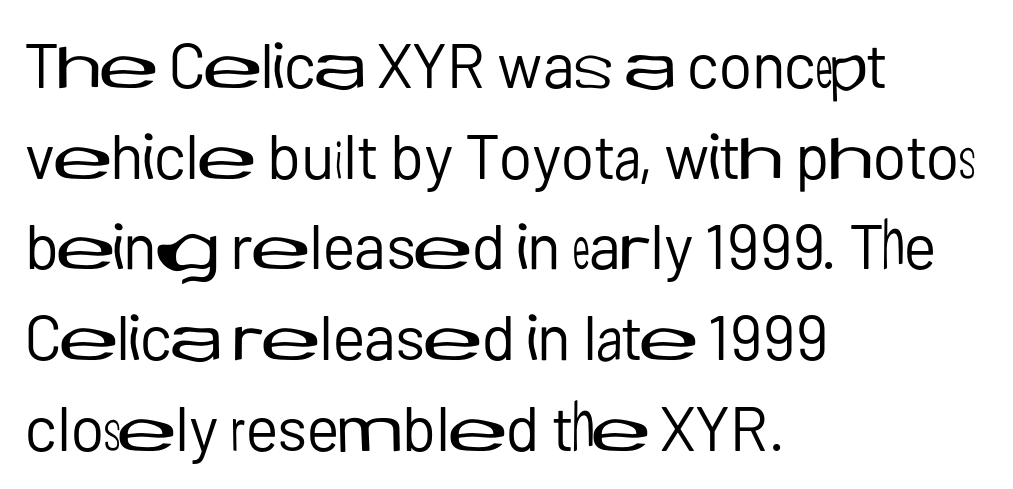
Q: Is the text bold? A: No.
Q: Is the text italic (slanted)? A: No, it is upright.
Q: Is the typeface a serif or a sans-serif typeface? A: Sans-serif.
Q: Is the text underlined? A: No.
Q: How is the paragraph aligned? A: Left-aligned.
Q: Is the spacing between letters normal or unusually wide? A: Normal.
Q: Is the spacing between lines tight, normal or loose? A: Normal.
Q: Width (condensed, normal, or wide)? A: Normal.
Q: Stroke contrast? A: Low.
Q: x-height? A: Medium.
Q: Monospaced? A: No.
